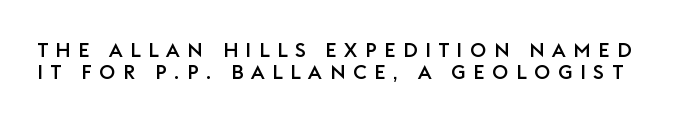
The tracking reads as deliberately expanded to a designer's eye. Interline gaps are noticeably narrow in this sample. The letters stand straight up with perfectly vertical stems. Letters rest on an invisible, unmarked baseline.
